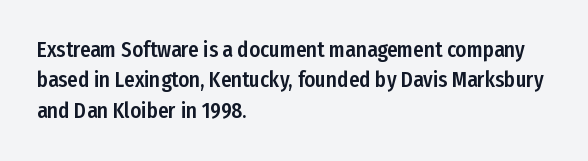
The image shows 21 px text type, upright; set left-aligned, normal line spacing (1.45x), normal letter spacing, not underlined.
